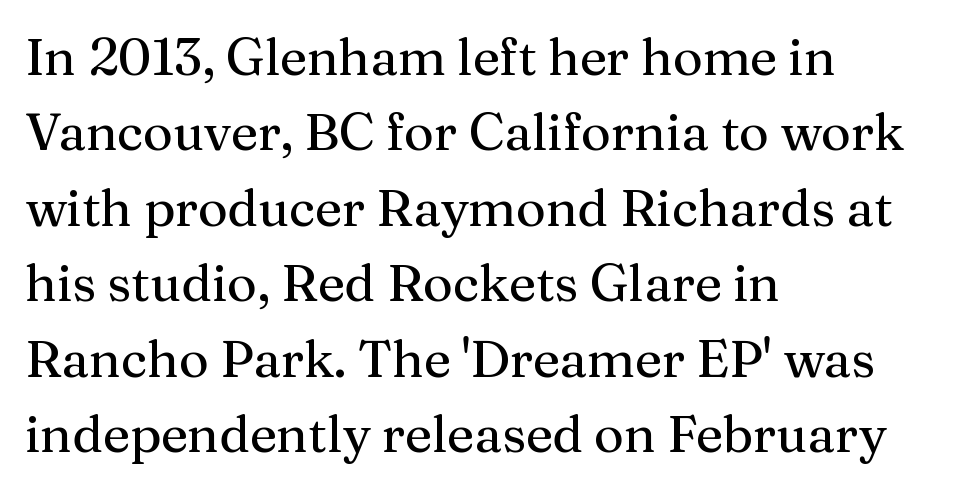
Q: Is the text italic (slanted)? A: No, it is upright.
Q: Is the typeface a serif or a sans-serif typeface? A: Serif.
Q: Is the text underlined? A: No.
Q: How is the paragraph aligned? A: Left-aligned.
Q: Is the spacing between letters normal or unusually wide? A: Normal.
Q: Is the spacing between lines tight, normal or loose? A: Normal.
Q: Width (condensed, normal, or wide)? A: Normal.
Q: Stroke contrast? A: Medium.
Q: x-height? A: Medium.
Q: Monospaced? A: No.
